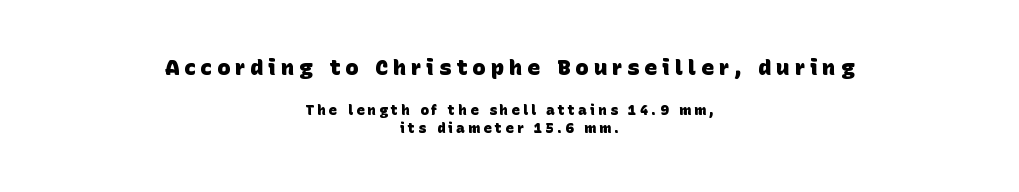
Layout note: lines centered. Interline gaps are of average width in this sample. You'd pick this weight for a headline — it's a proper bold. The space directly below the letters is spotless.
